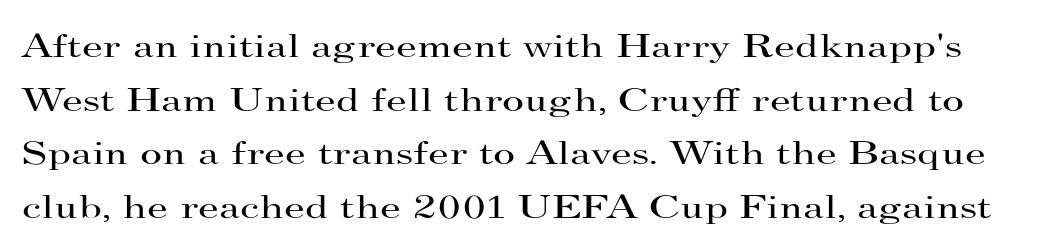
The image shows 34 px regular-weight, wide serif type, upright; set normal line spacing (1.58x), normal letter spacing, not underlined; high stroke contrast and a small x-height.
